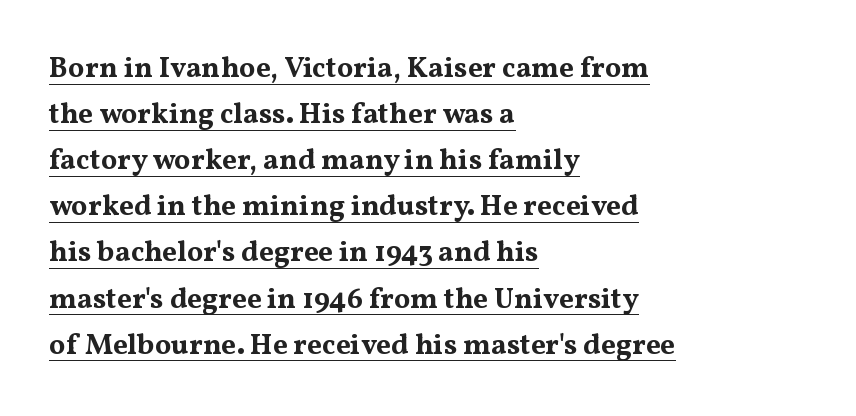
{"serif": "yes", "italic": "no", "bold": "yes", "weight": "bold", "width": "wide", "stroke_contrast": "medium", "x_height": "medium", "monospaced": "no", "underline": "yes", "align": "left", "line_spacing": "normal", "line_spacing_ratio": 1.59, "letter_spacing": "normal", "letter_spacing_em": 0.0, "glyph_px": 29}
